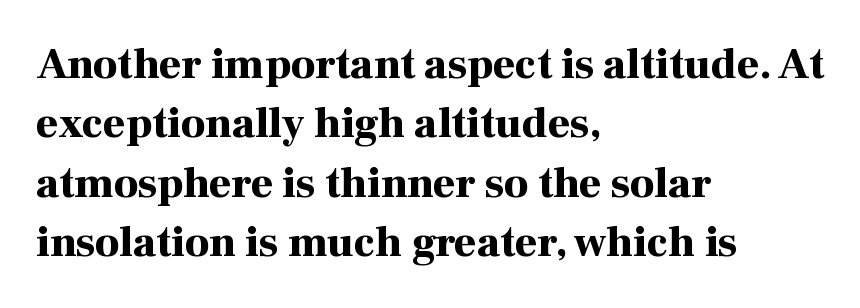
The type family on display is of the serif kind. Line beginnings align vertically; line endings do not. The tracking reads as untouched default to a designer's eye. Do the characters align in a grid? No, the font is proportional.
